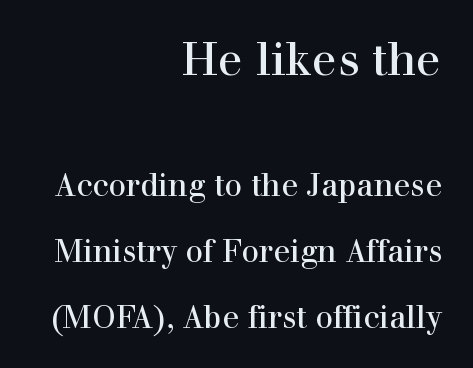
The gap between lines stays unmarked. A great deal of white space separates one row of letters from the next. Font category for this specimen: serif. Here the first block reads like a headline and the second like body copy. The passage shown has conventional tracking throughout.
